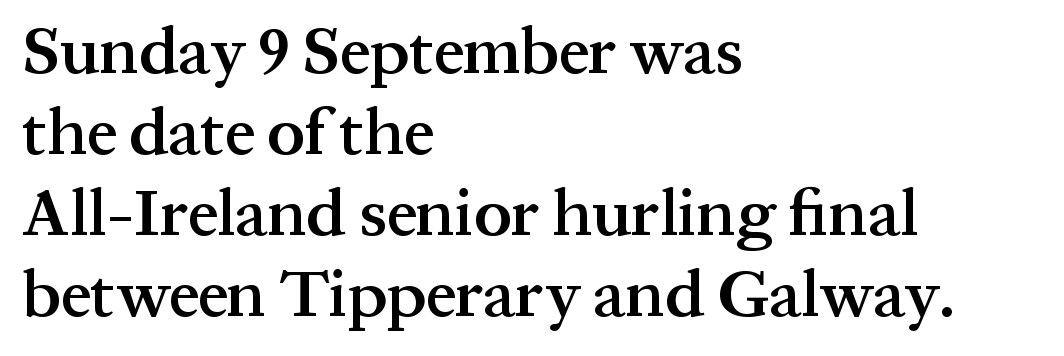
Q: Is the text bold? A: Semi-bold.
Q: Is the text italic (slanted)? A: No, it is upright.
Q: Is the typeface a serif or a sans-serif typeface? A: Serif.
Q: Is the text underlined? A: No.
Q: How is the paragraph aligned? A: Left-aligned.
Q: Is the spacing between letters normal or unusually wide? A: Normal.
Q: Width (condensed, normal, or wide)? A: Normal.
Q: Stroke contrast? A: Medium.
Q: x-height? A: Medium.
Q: Monospaced? A: No.
